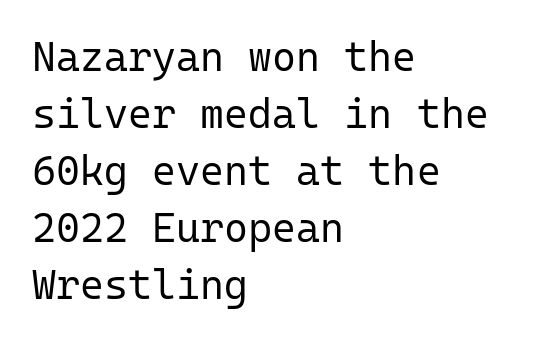
Are there feet on the stems? There aren't — it's a sans. Words float on clear page, feet unadorned. Weight: regular or lighter. Tall strokes in this sample are plumb rather than angled. These lines keep a tight, regular rhythm from letter to letter. One-word summary of the alignment: left.
